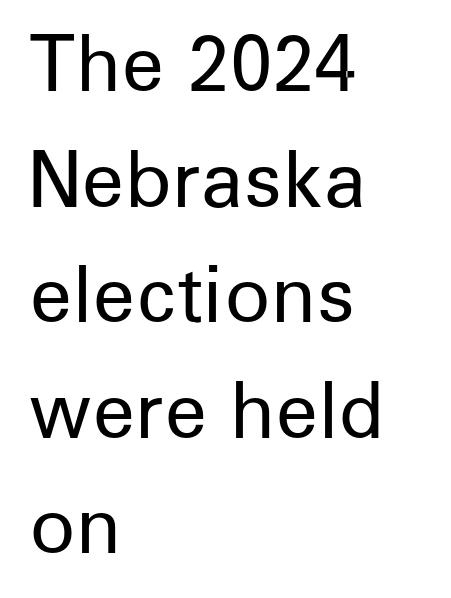
{"serif": "no", "italic": "no", "bold": "no", "weight": "regular", "width": "normal", "stroke_contrast": "low", "x_height": "medium", "monospaced": "no", "underline": "no", "align": "left", "line_spacing": "normal", "line_spacing_ratio": 1.52, "letter_spacing": "normal", "letter_spacing_em": 0.0, "glyph_px": 76}
